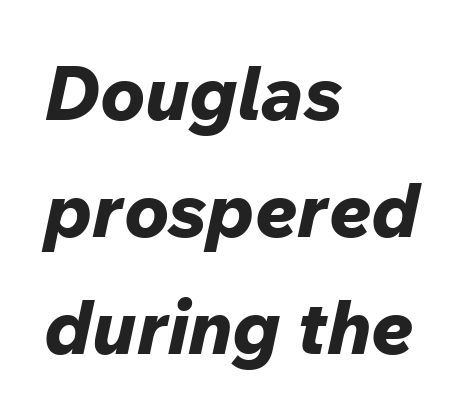
Does the leading feel generous? No, just average. The paragraph has a hard left edge and a soft right edge. The rendering uses natural spacing where letterforms have individual widths. Would a proofreader flag this as italicized? Yes. The gaps between neighbouring characters are ordinary and unremarkable.
